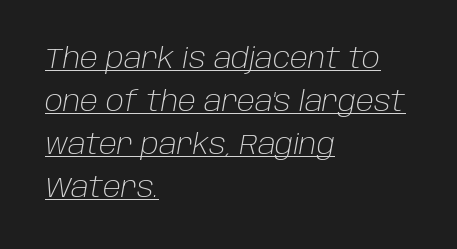
Typeset ragged right — the left edge is the straight one. The weight would be labelled regular, book, light, or lighter still. How would I describe the line gaps? Plain and ordinary. Emphasis-style slanted type is in use. In terms of letterspacing, this is plain default setting.
